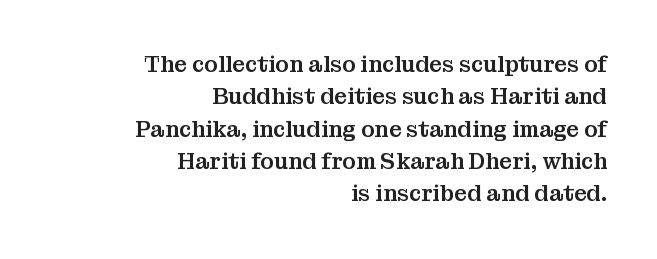
The image shows 22 px text type, upright; set right-aligned, normal line spacing (1.47x), normal letter spacing, not underlined.
